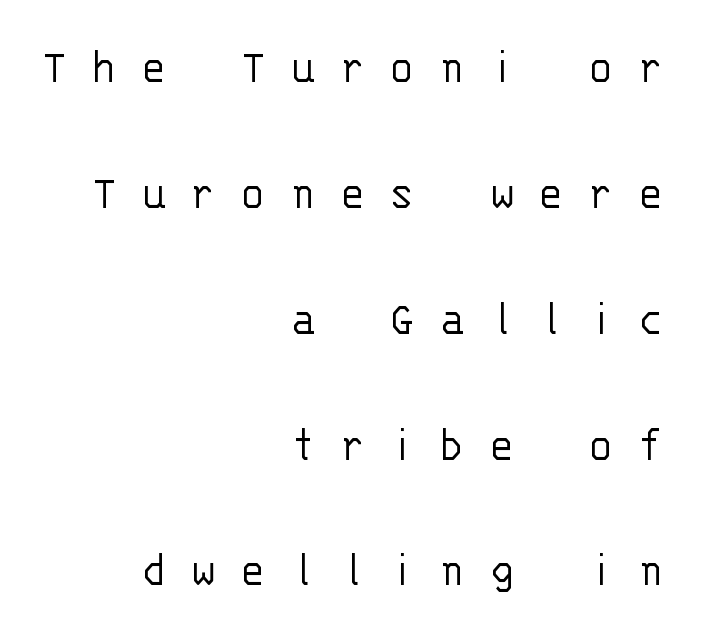
{"serif": "no", "italic": "no", "bold": "no", "weight": "light", "width": "normal", "stroke_contrast": "low", "x_height": "large", "monospaced": "yes", "underline": "no", "align": "right", "line_spacing": "loose", "line_spacing_ratio": 2.42, "letter_spacing": "wide", "letter_spacing_em": 0.47, "glyph_px": 52}
